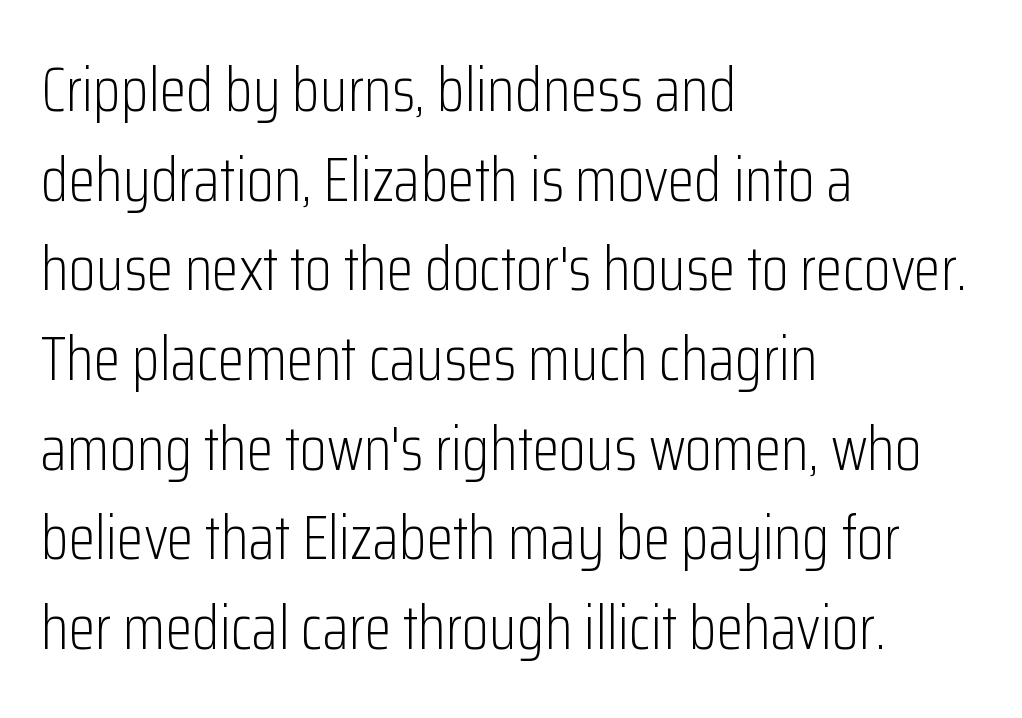
The image shows 61 px light, condensed sans-serif type, upright; set left-aligned, normal line spacing (1.47x), normal letter spacing, not underlined; low stroke contrast and a medium x-height.
